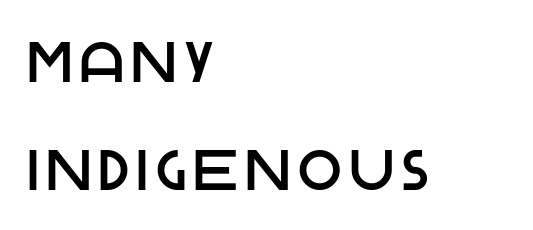
The image shows 57 px sans-serif type, upright; set left-aligned, line spacing 1.89x, not underlined; low stroke contrast and a large x-height.
